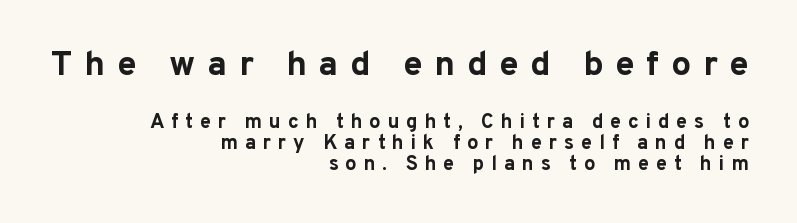
Q: Is the text bold? A: Yes.
Q: Is the text italic (slanted)? A: No, it is upright.
Q: Is the typeface a serif or a sans-serif typeface? A: Sans-serif.
Q: Is the text underlined? A: No.
Q: How is the paragraph aligned? A: Right-aligned.
Q: Is the spacing between letters normal or unusually wide? A: Unusually wide.
Q: Is the spacing between lines tight, normal or loose? A: Tight.
Q: Which block of text is set in a larger size, the first (top) or the second (bottom)? A: The first (top) one.
Q: Width (condensed, normal, or wide)? A: Normal.
Q: Stroke contrast? A: Low.
Q: x-height? A: Medium.
Q: Monospaced? A: No.
